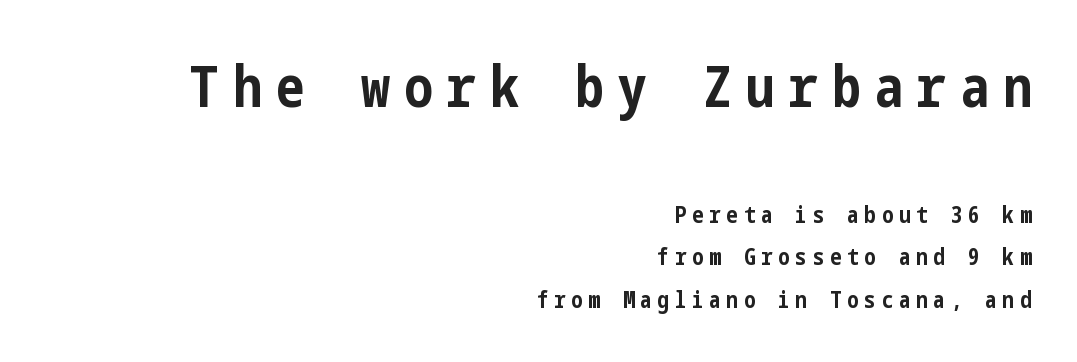
{"serif": "no", "italic": "no", "bold": "yes", "weight": "bold", "width": "condensed", "stroke_contrast": "low", "x_height": "medium", "underline": "no", "align": "right", "line_spacing_ratio": 1.86, "letter_spacing": "wide", "letter_spacing_em": 0.25, "larger_block": "first", "size_ratio": 2.48, "glyph_px": 57}
